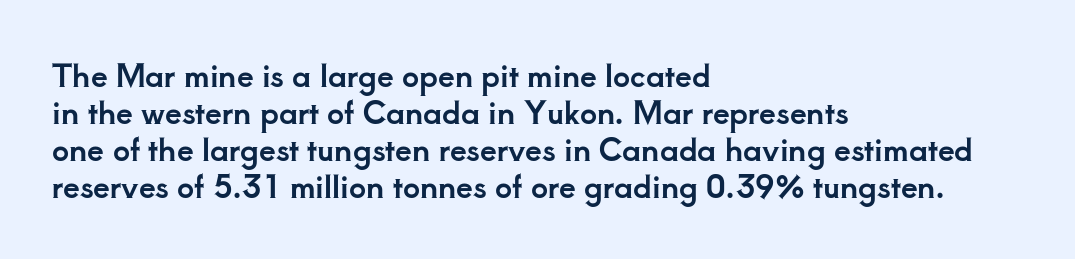
The image shows 30 px serif type, upright; set left-aligned, line spacing 1.23x, normal letter spacing, not underlined; low stroke contrast and a small x-height.
